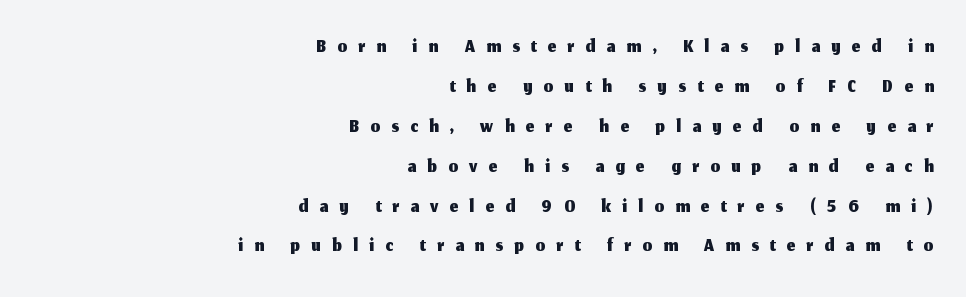
Q: Is the text italic (slanted)? A: No, it is upright.
Q: Is the typeface a serif or a sans-serif typeface? A: Sans-serif.
Q: Is the text underlined? A: No.
Q: How is the paragraph aligned? A: Right-aligned.
Q: Is the spacing between letters normal or unusually wide? A: Unusually wide.
Q: Is the spacing between lines tight, normal or loose? A: Normal.
Q: Width (condensed, normal, or wide)? A: Normal.
Q: Stroke contrast? A: Medium.
Q: x-height? A: Medium.
Q: Monospaced? A: No.
